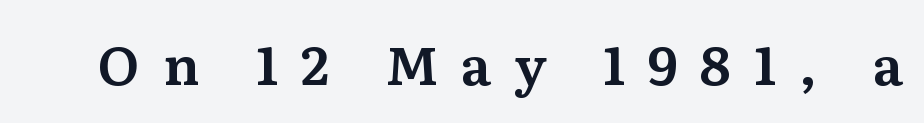
Q: Is the text italic (slanted)? A: No, it is upright.
Q: Is the typeface a serif or a sans-serif typeface? A: Serif.
Q: Is the text underlined? A: No.
Q: Is the spacing between letters normal or unusually wide? A: Unusually wide.
Q: Width (condensed, normal, or wide)? A: Normal.
Q: Stroke contrast? A: Medium.
Q: x-height? A: Medium.
Q: Monospaced? A: No.
